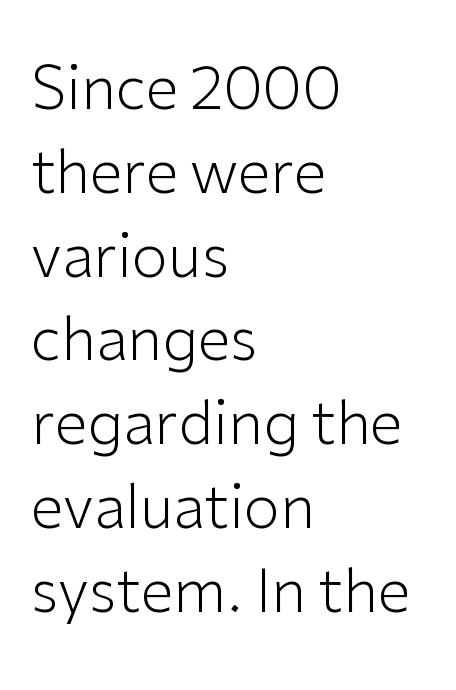
{"serif": "no", "italic": "no", "bold": "no", "weight": "light", "width": "normal", "stroke_contrast": "low", "x_height": "medium", "monospaced": "no", "underline": "no", "align": "left", "line_spacing": "normal", "line_spacing_ratio": 1.42, "letter_spacing": "normal", "letter_spacing_em": 0.0, "glyph_px": 59}
